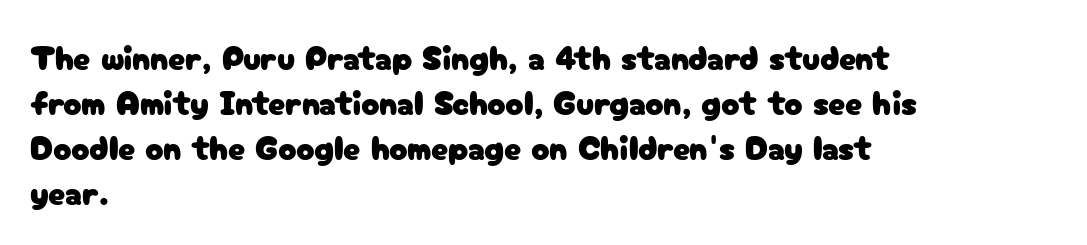
Q: Is the text italic (slanted)? A: No, it is upright.
Q: Is the typeface a serif or a sans-serif typeface? A: Sans-serif.
Q: Is the text underlined? A: No.
Q: How is the paragraph aligned? A: Left-aligned.
Q: Is the spacing between letters normal or unusually wide? A: Normal.
Q: Is the spacing between lines tight, normal or loose? A: Normal.
Q: Width (condensed, normal, or wide)? A: Normal.
Q: Stroke contrast? A: Low.
Q: x-height? A: Medium.
Q: Monospaced? A: No.
